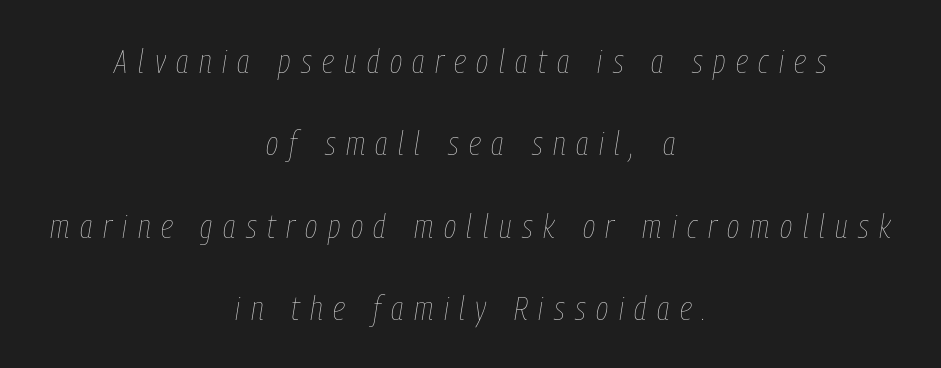
The image shows 34 px thin, condensed type, italic (leaning right); set centered, loose line spacing (2.42x), unusually wide letter spacing (+0.31 em), not underlined; low stroke contrast and a medium x-height.
